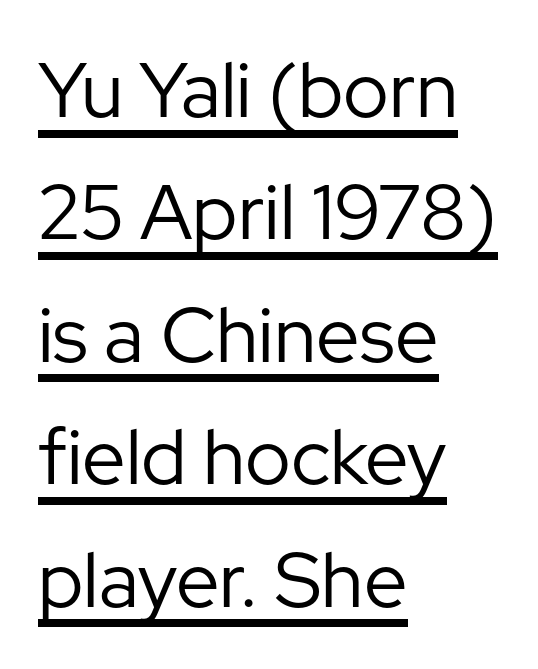
Q: Is the text bold? A: No.
Q: Is the text italic (slanted)? A: No, it is upright.
Q: Is the typeface a serif or a sans-serif typeface? A: Sans-serif.
Q: Is the text underlined? A: Yes.
Q: How is the paragraph aligned? A: Left-aligned.
Q: Is the spacing between letters normal or unusually wide? A: Normal.
Q: Is the spacing between lines tight, normal or loose? A: Normal.
Q: Width (condensed, normal, or wide)? A: Normal.
Q: Stroke contrast? A: Low.
Q: x-height? A: Medium.
Q: Monospaced? A: No.
